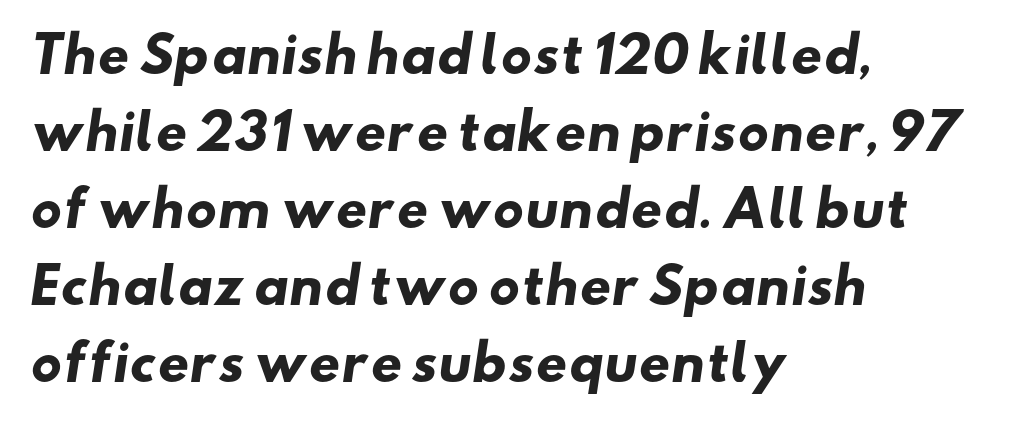
{"serif": "no", "bold": "yes", "weight": "heavy", "width": "wide", "stroke_contrast": "low", "x_height": "small", "monospaced": "no", "underline": "no", "align": "left", "line_spacing": "normal", "line_spacing_ratio": 1.57, "letter_spacing": "normal", "letter_spacing_em": 0.0, "glyph_px": 49}
